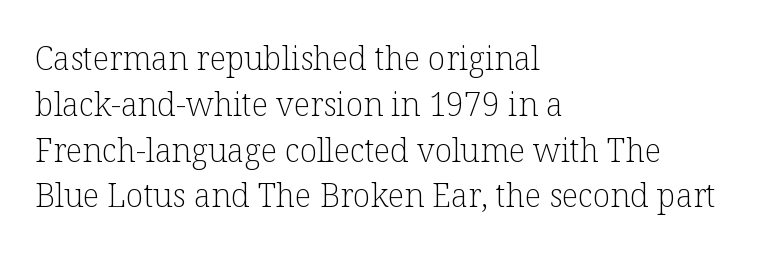
The image shows 32 px light serif type, upright; set left-aligned, normal line spacing (1.43x), normal letter spacing, not underlined; low stroke contrast and a medium x-height.
